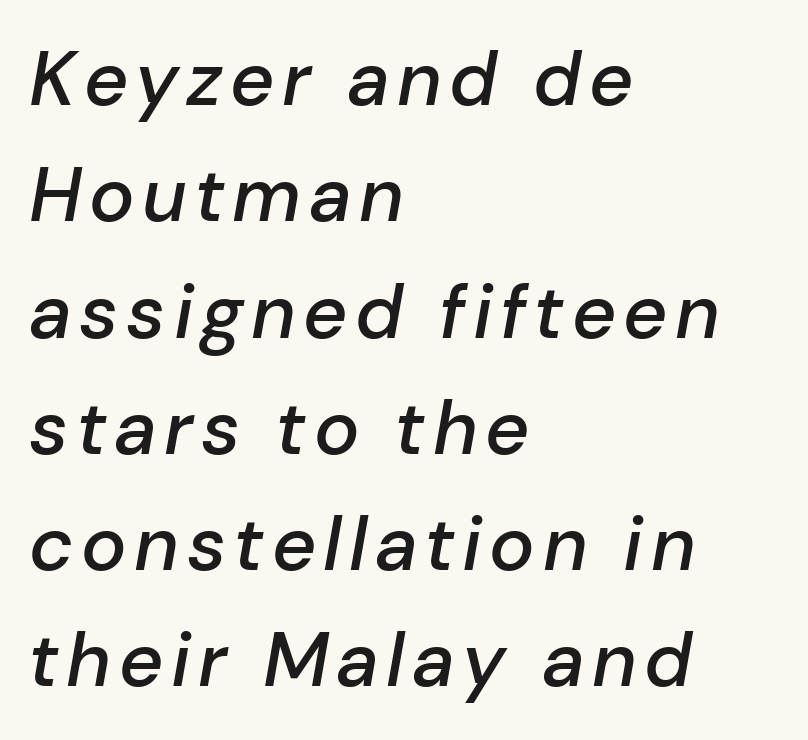
Horizontally, the lines are justified to the leading edge only. What's the leading like? Ordinary, nothing unusual. The rendering uses natural spacing where letterforms have individual widths. Beneath every word, the page is bare. Each glyph is drawn with semibold strokes, heavier than normal yet not fully bold. An italicized treatment has been applied to the whole sample.
